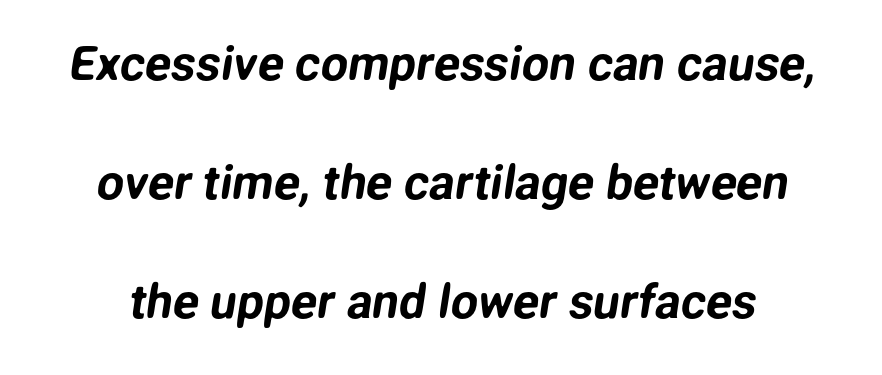
Glyph-to-glyph distance matches everyday printed text. Does the type have serifs? No, each stem ends abruptly. The rendering uses natural spacing where letterforms have individual widths. The vertical gap from one line to the next is large. A clean baseline with only descenders dipping below it.
